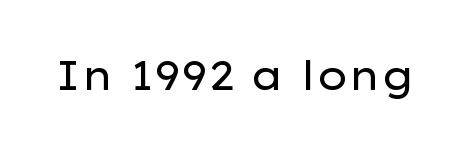
The image shows 40 px regular-weight, wide sans-serif type, upright; set normal letter spacing, not underlined; low stroke contrast and a medium x-height.
